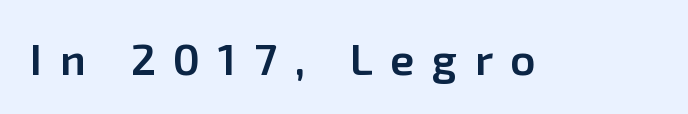
{"serif": "no", "italic": "no", "bold": "semi", "weight": "semibold", "width": "normal", "stroke_contrast": "low", "x_height": "medium", "monospaced": "no", "underline": "no", "letter_spacing": "wide", "letter_spacing_em": 0.4, "glyph_px": 44}
